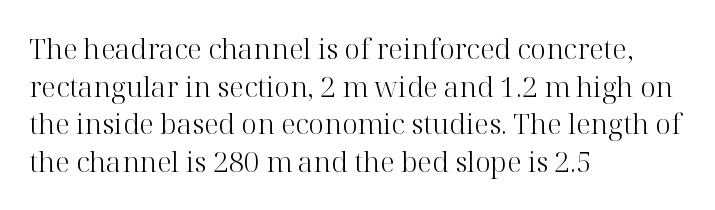
Q: Is the text bold? A: No.
Q: Is the text italic (slanted)? A: No, it is upright.
Q: Is the typeface a serif or a sans-serif typeface? A: Serif.
Q: Is the text underlined? A: No.
Q: How is the paragraph aligned? A: Left-aligned.
Q: Is the spacing between letters normal or unusually wide? A: Normal.
Q: Is the spacing between lines tight, normal or loose? A: Normal.
Q: Width (condensed, normal, or wide)? A: Normal.
Q: Stroke contrast? A: High.
Q: x-height? A: Medium.
Q: Monospaced? A: No.
